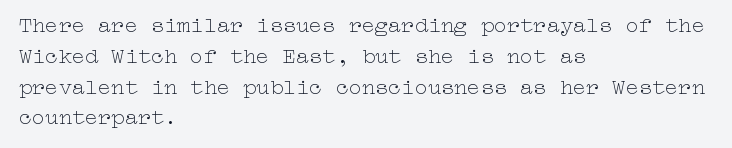
{"italic": "no", "bold": "no", "underline": "no", "align": "left", "line_spacing": "normal", "line_spacing_ratio": 1.4, "letter_spacing": "normal", "letter_spacing_em": 0.0, "glyph_px": 22}
